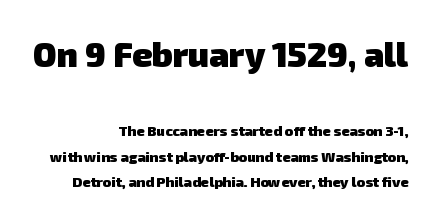
Q: Is the text bold? A: Yes.
Q: Is the typeface a serif or a sans-serif typeface? A: Sans-serif.
Q: Is the text underlined? A: No.
Q: How is the paragraph aligned? A: Right-aligned.
Q: Is the spacing between letters normal or unusually wide? A: Normal.
Q: Which block of text is set in a larger size, the first (top) or the second (bottom)? A: The first (top) one.
Q: Width (condensed, normal, or wide)? A: Normal.
Q: Stroke contrast? A: Low.
Q: x-height? A: Medium.
Q: Monospaced? A: No.
